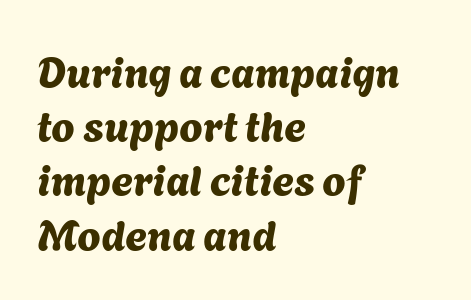
Q: Is the typeface a serif or a sans-serif typeface? A: Sans-serif.
Q: Is the text underlined? A: No.
Q: How is the paragraph aligned? A: Left-aligned.
Q: Is the spacing between letters normal or unusually wide? A: Normal.
Q: Is the spacing between lines tight, normal or loose? A: Normal.
Q: Width (condensed, normal, or wide)? A: Normal.
Q: Stroke contrast? A: Medium.
Q: x-height? A: Medium.
Q: Monospaced? A: No.
